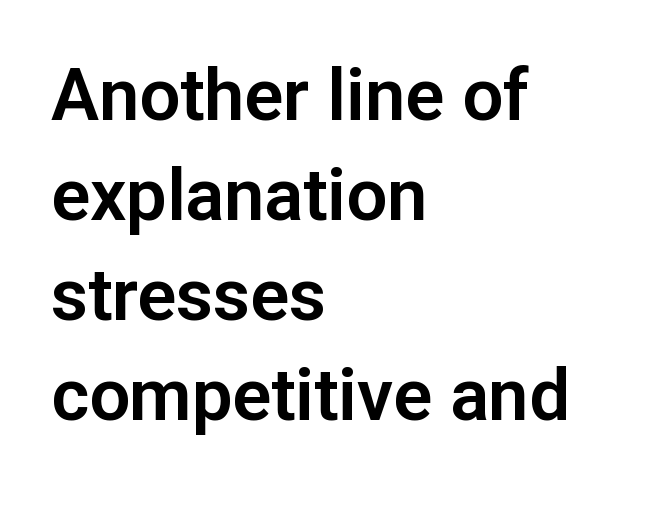
Q: Is the text italic (slanted)? A: No, it is upright.
Q: Is the typeface a serif or a sans-serif typeface? A: Sans-serif.
Q: Is the text underlined? A: No.
Q: How is the paragraph aligned? A: Left-aligned.
Q: Is the spacing between letters normal or unusually wide? A: Normal.
Q: Is the spacing between lines tight, normal or loose? A: Normal.
Q: Width (condensed, normal, or wide)? A: Normal.
Q: Stroke contrast? A: Low.
Q: x-height? A: Medium.
Q: Monospaced? A: No.
